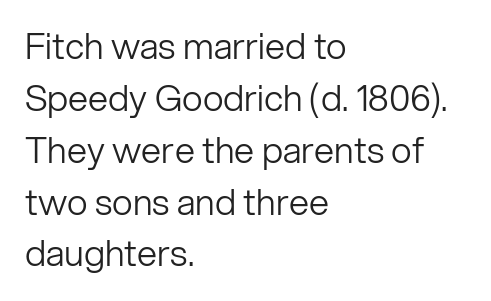
Q: Is the text bold? A: No.
Q: Is the text italic (slanted)? A: No, it is upright.
Q: Is the typeface a serif or a sans-serif typeface? A: Sans-serif.
Q: Is the text underlined? A: No.
Q: How is the paragraph aligned? A: Left-aligned.
Q: Is the spacing between letters normal or unusually wide? A: Normal.
Q: Is the spacing between lines tight, normal or loose? A: Normal.
Q: Width (condensed, normal, or wide)? A: Normal.
Q: Stroke contrast? A: Low.
Q: x-height? A: Medium.
Q: Monospaced? A: No.
